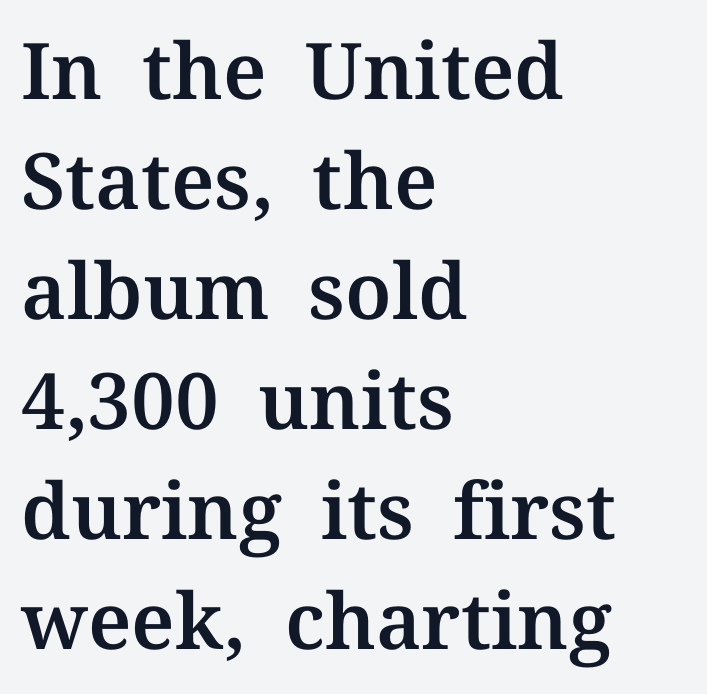
The image shows 78 px serif type, upright; set left-aligned, normal line spacing (1.41x), normal letter spacing, not underlined; medium stroke contrast and a medium x-height.
